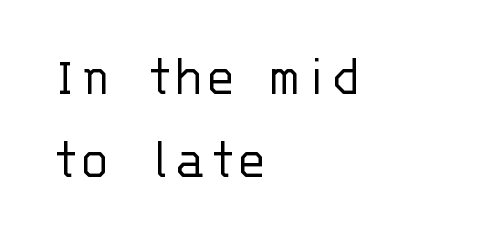
Q: Is the text bold? A: No.
Q: Is the text italic (slanted)? A: No, it is upright.
Q: Is the typeface a serif or a sans-serif typeface? A: Sans-serif.
Q: Is the text underlined? A: No.
Q: How is the paragraph aligned? A: Left-aligned.
Q: Is the spacing between letters normal or unusually wide? A: Normal.
Q: Is the spacing between lines tight, normal or loose? A: Normal.
Q: Width (condensed, normal, or wide)? A: Normal.
Q: Stroke contrast? A: Low.
Q: x-height? A: Large.
Q: Monospaced? A: Yes.
